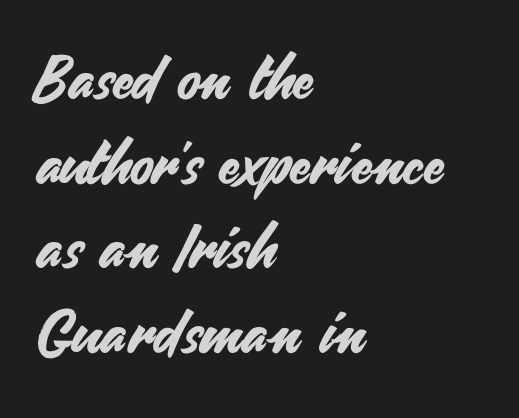
Q: Is the text italic (slanted)? A: Yes.
Q: Is the typeface a serif or a sans-serif typeface? A: Sans-serif.
Q: Is the text underlined? A: No.
Q: How is the paragraph aligned? A: Left-aligned.
Q: Is the spacing between letters normal or unusually wide? A: Normal.
Q: Is the spacing between lines tight, normal or loose? A: Normal.
Q: Width (condensed, normal, or wide)? A: Normal.
Q: Stroke contrast? A: Medium.
Q: x-height? A: Small.
Q: Monospaced? A: No.
